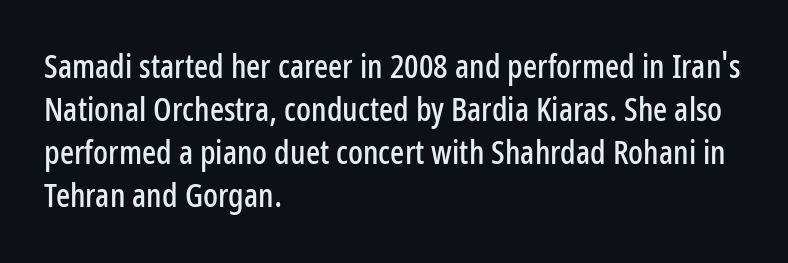
Q: Is the text italic (slanted)? A: No, it is upright.
Q: Is the typeface a serif or a sans-serif typeface? A: Sans-serif.
Q: Is the text underlined? A: No.
Q: How is the paragraph aligned? A: Left-aligned.
Q: Is the spacing between letters normal or unusually wide? A: Normal.
Q: Is the spacing between lines tight, normal or loose? A: Normal.
Q: Width (condensed, normal, or wide)? A: Condensed.
Q: Stroke contrast? A: Low.
Q: x-height? A: Medium.
Q: Monospaced? A: No.
